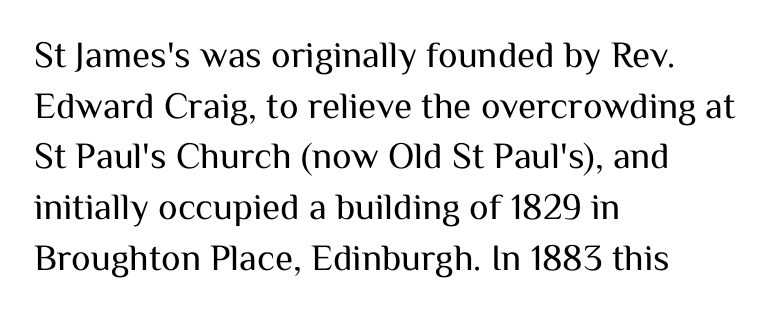
Q: Is the text bold? A: No.
Q: Is the text italic (slanted)? A: No, it is upright.
Q: Is the typeface a serif or a sans-serif typeface? A: Sans-serif.
Q: Is the text underlined? A: No.
Q: How is the paragraph aligned? A: Left-aligned.
Q: Is the spacing between letters normal or unusually wide? A: Normal.
Q: Is the spacing between lines tight, normal or loose? A: Normal.
Q: Width (condensed, normal, or wide)? A: Normal.
Q: Stroke contrast? A: Medium.
Q: x-height? A: Medium.
Q: Monospaced? A: No.
